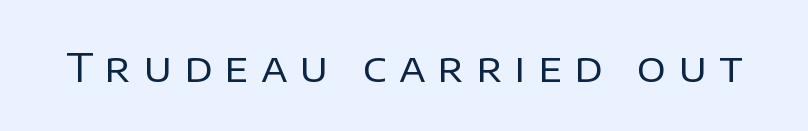
{"serif": "no", "italic": "no", "bold": "no", "weight": "regular", "width": "normal", "stroke_contrast": "low", "x_height": "large", "monospaced": "no", "underline": "no", "letter_spacing": "wide", "letter_spacing_em": 0.3, "glyph_px": 40}
